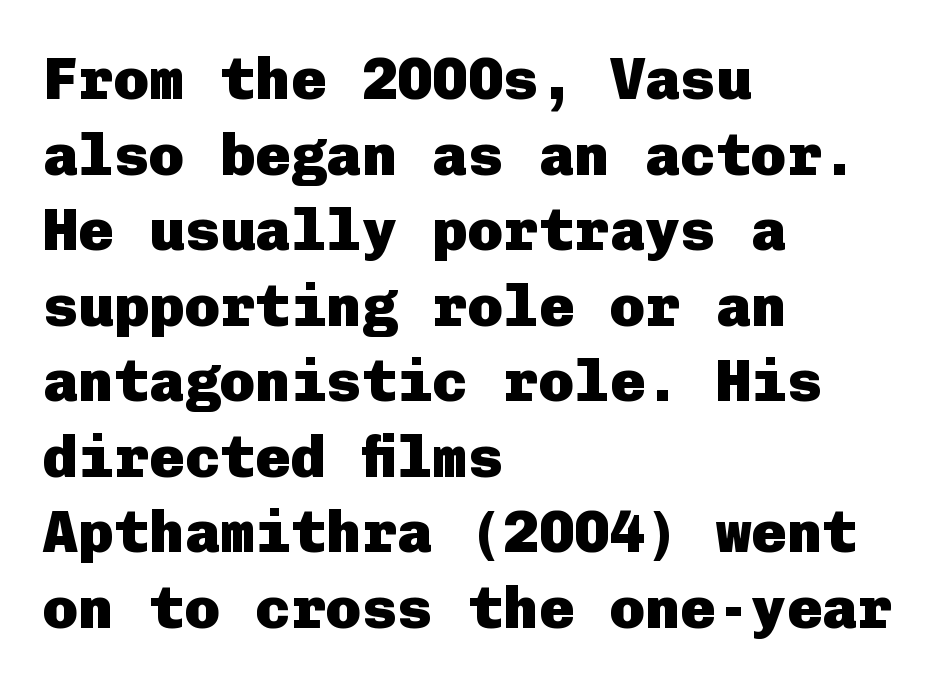
Tracking value appears to be zero — textbook default spacing. The ragged edge is on the right, which tells us the setting is flush left. Vertical spacing — default. The typography opts for an upright posture over an oblique one.
